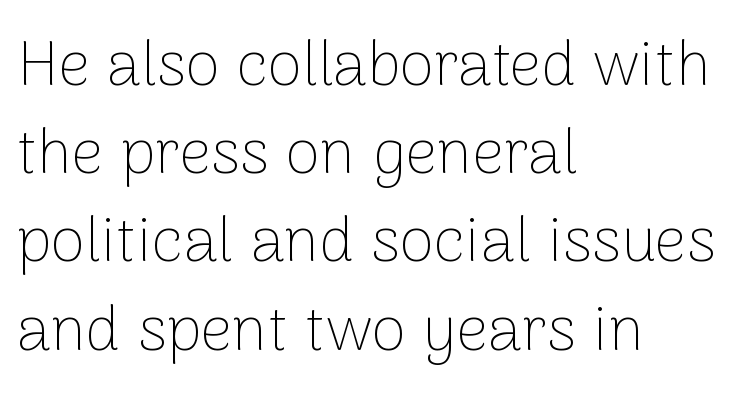
Is the block centered? No — it sits flush against the left margin. These lines sit exactly where default settings would place them. Typographically, this falls in the sans-serif category. Plain, unruled lines of type.
